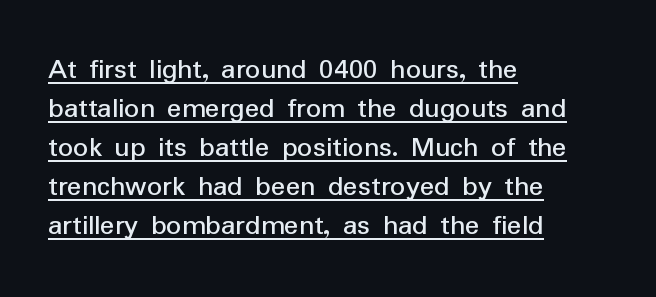
Q: Is the text italic (slanted)? A: No, it is upright.
Q: Is the typeface a serif or a sans-serif typeface? A: Sans-serif.
Q: Is the text underlined? A: Yes.
Q: How is the paragraph aligned? A: Left-aligned.
Q: Is the spacing between letters normal or unusually wide? A: Normal.
Q: Is the spacing between lines tight, normal or loose? A: Normal.
Q: Width (condensed, normal, or wide)? A: Normal.
Q: Stroke contrast? A: Low.
Q: x-height? A: Medium.
Q: Monospaced? A: No.
